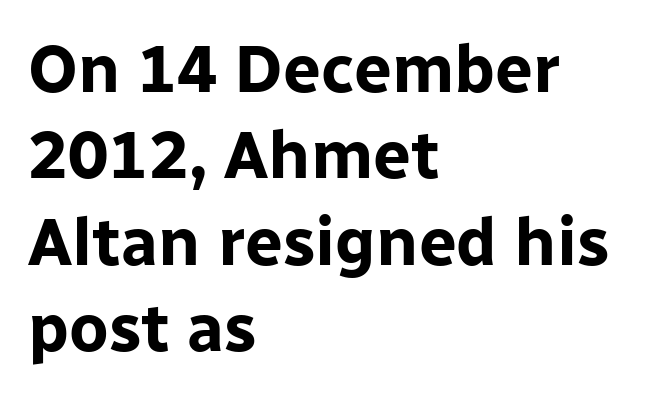
Q: Is the text bold? A: Yes.
Q: Is the text italic (slanted)? A: No, it is upright.
Q: Is the typeface a serif or a sans-serif typeface? A: Sans-serif.
Q: Is the text underlined? A: No.
Q: How is the paragraph aligned? A: Left-aligned.
Q: Is the spacing between letters normal or unusually wide? A: Normal.
Q: Is the spacing between lines tight, normal or loose? A: Normal.
Q: Width (condensed, normal, or wide)? A: Normal.
Q: Stroke contrast? A: Low.
Q: x-height? A: Medium.
Q: Monospaced? A: No.
